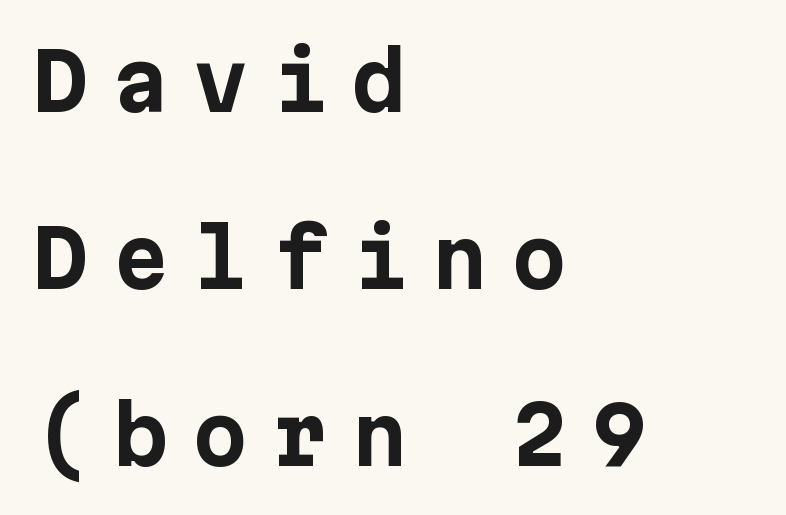
Q: Is the text bold? A: Yes.
Q: Is the text italic (slanted)? A: No, it is upright.
Q: Is the typeface a serif or a sans-serif typeface? A: Sans-serif.
Q: Is the text underlined? A: No.
Q: How is the paragraph aligned? A: Left-aligned.
Q: Is the spacing between letters normal or unusually wide? A: Unusually wide.
Q: Is the spacing between lines tight, normal or loose? A: Loose.
Q: Width (condensed, normal, or wide)? A: Normal.
Q: Stroke contrast? A: Low.
Q: x-height? A: Medium.
